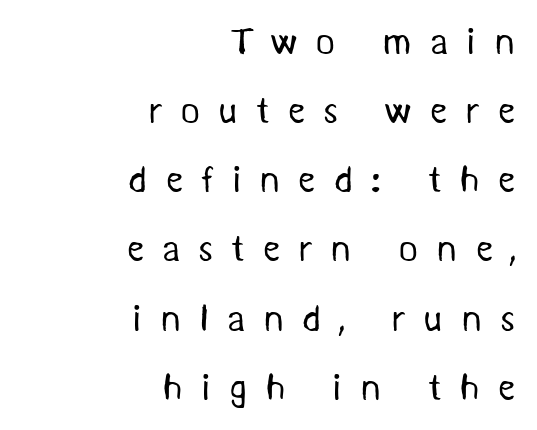
{"serif": "no", "bold": "no", "weight": "regular", "width": "normal", "stroke_contrast": "medium", "x_height": "medium", "monospaced": "no", "underline": "no", "align": "right", "line_spacing_ratio": 1.82, "letter_spacing": "wide", "letter_spacing_em": 0.47, "glyph_px": 38}
